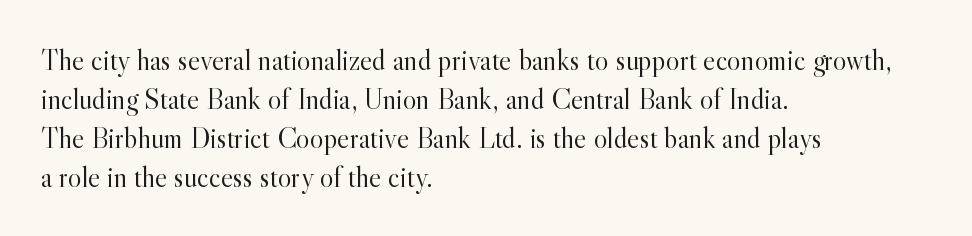
Q: Is the text bold? A: No.
Q: Is the text italic (slanted)? A: No, it is upright.
Q: Is the typeface a serif or a sans-serif typeface? A: Serif.
Q: Is the text underlined? A: No.
Q: How is the paragraph aligned? A: Left-aligned.
Q: Is the spacing between letters normal or unusually wide? A: Normal.
Q: Is the spacing between lines tight, normal or loose? A: Normal.
Q: Width (condensed, normal, or wide)? A: Normal.
Q: x-height? A: Small.
Q: Monospaced? A: No.
